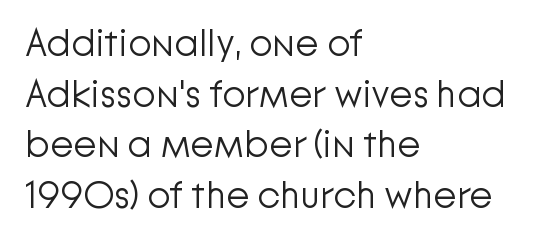
Q: Is the text bold? A: No.
Q: Is the text italic (slanted)? A: No, it is upright.
Q: Is the typeface a serif or a sans-serif typeface? A: Sans-serif.
Q: Is the text underlined? A: No.
Q: How is the paragraph aligned? A: Left-aligned.
Q: Is the spacing between letters normal or unusually wide? A: Normal.
Q: Is the spacing between lines tight, normal or loose? A: Normal.
Q: Width (condensed, normal, or wide)? A: Normal.
Q: Stroke contrast? A: Low.
Q: x-height? A: Medium.
Q: Monospaced? A: No.
